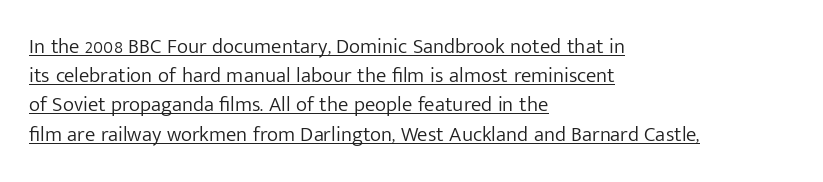
{"italic": "no", "bold": "no", "underline": "yes", "align": "left", "line_spacing": "normal", "line_spacing_ratio": 1.39, "letter_spacing": "normal", "letter_spacing_em": 0.0, "glyph_px": 21}
